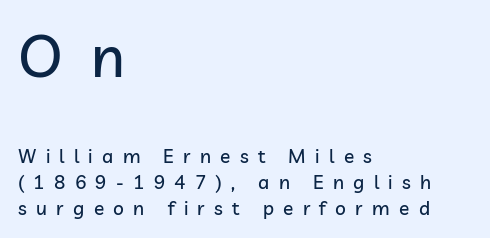
The image shows 58 px sans-serif type, upright; set left-aligned, normal line spacing (1.36x), unusually wide letter spacing (+0.49 em), not underlined; the first (top) block is 3.05x larger; low stroke contrast and a medium x-height.
